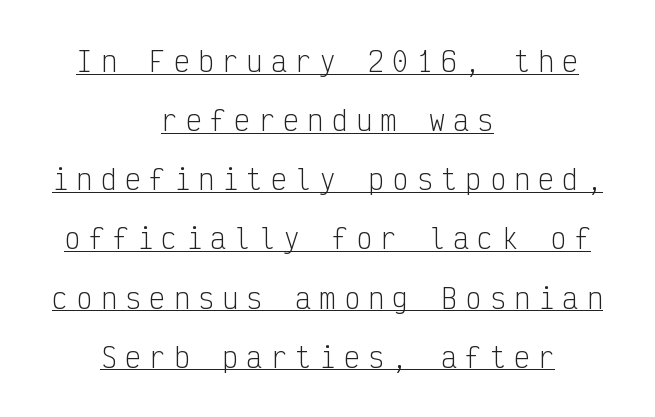
Q: Is the text bold? A: No.
Q: Is the text italic (slanted)? A: No, it is upright.
Q: Is the text underlined? A: Yes.
Q: How is the paragraph aligned? A: Centered.
Q: Is the spacing between letters normal or unusually wide? A: Unusually wide.
Q: Is the spacing between lines tight, normal or loose? A: Loose.
